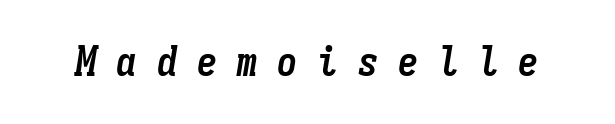
These words are printed bold, with thick strokes throughout. Rule under the text: the space is simply empty. There's an unmistakable incline to the writing here. You could count columns in this text — the font is strictly monospaced.
